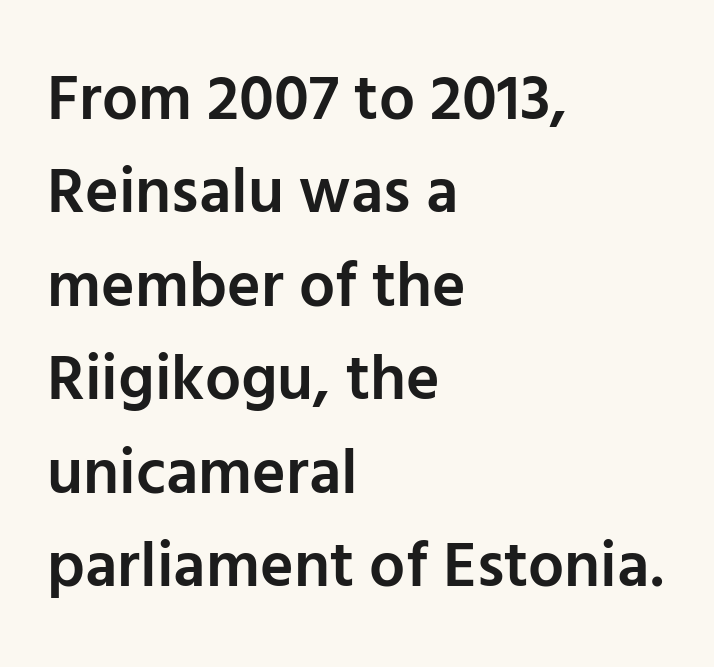
{"serif": "no", "italic": "no", "bold": "semi", "weight": "semibold", "width": "normal", "stroke_contrast": "low", "x_height": "medium", "monospaced": "no", "underline": "no", "align": "left", "line_spacing": "normal", "line_spacing_ratio": 1.46, "letter_spacing": "normal", "letter_spacing_em": 0.0, "glyph_px": 64}
